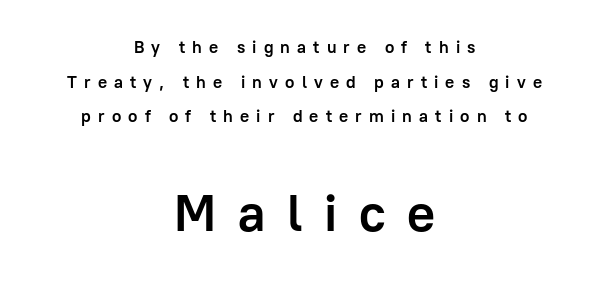
The image shows 52 px semibold sans-serif type, upright; set centered, loose line spacing (2.03x), unusually wide letter spacing (+0.42 em), not underlined; the second (bottom) block is 3.06x larger; low stroke contrast and a medium x-height.
